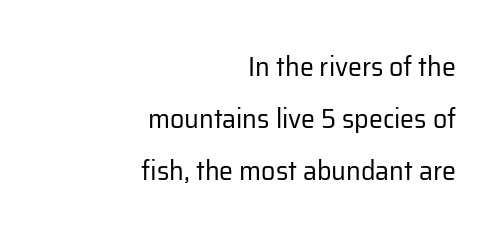
Q: Is the text bold? A: No.
Q: Is the text italic (slanted)? A: No, it is upright.
Q: Is the typeface a serif or a sans-serif typeface? A: Sans-serif.
Q: Is the text underlined? A: No.
Q: How is the paragraph aligned? A: Right-aligned.
Q: Is the spacing between letters normal or unusually wide? A: Normal.
Q: Width (condensed, normal, or wide)? A: Normal.
Q: Stroke contrast? A: Low.
Q: x-height? A: Medium.
Q: Monospaced? A: No.
